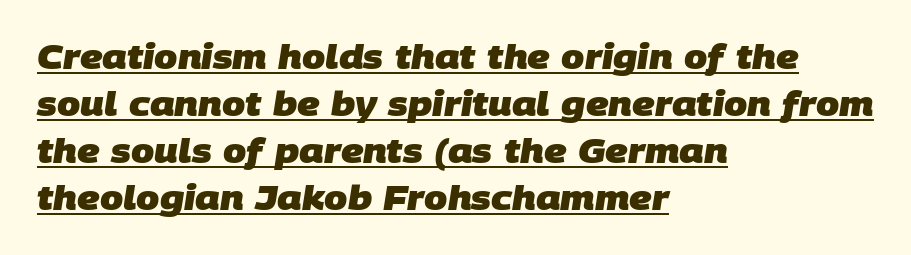
Q: Is the text bold? A: Yes.
Q: Is the typeface a serif or a sans-serif typeface? A: Sans-serif.
Q: Is the text underlined? A: Yes.
Q: How is the paragraph aligned? A: Left-aligned.
Q: Is the spacing between letters normal or unusually wide? A: Normal.
Q: Is the spacing between lines tight, normal or loose? A: Normal.
Q: Width (condensed, normal, or wide)? A: Normal.
Q: Stroke contrast? A: Low.
Q: x-height? A: Large.
Q: Monospaced? A: No.
